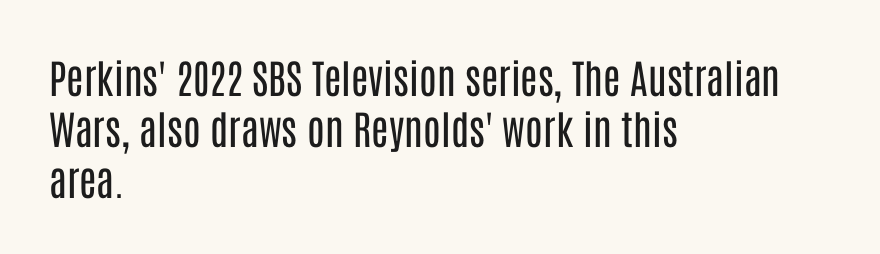
The image shows 40 px regular-weight, condensed sans-serif type, upright; set left-aligned, normal line spacing (1.28x), normal letter spacing, not underlined; low stroke contrast and a large x-height.
